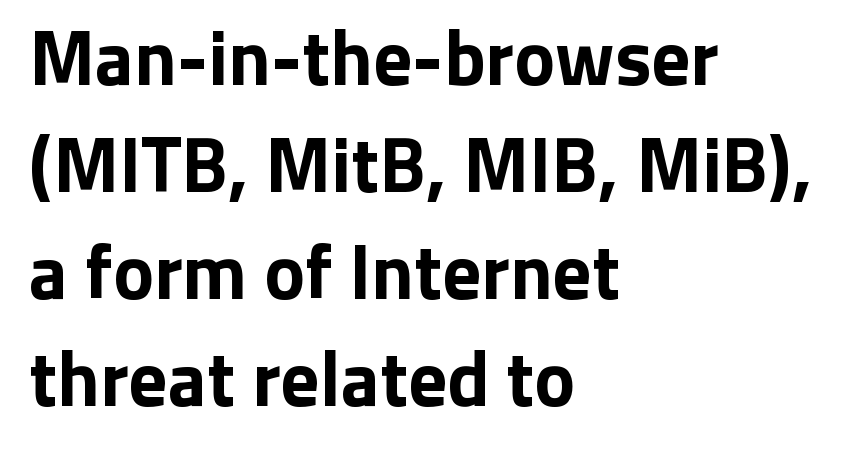
{"serif": "no", "italic": "no", "bold": "yes", "weight": "bold", "width": "normal", "stroke_contrast": "low", "x_height": "medium", "monospaced": "no", "underline": "no", "align": "left", "line_spacing": "normal", "line_spacing_ratio": 1.39, "letter_spacing": "normal", "letter_spacing_em": 0.0, "glyph_px": 77}
